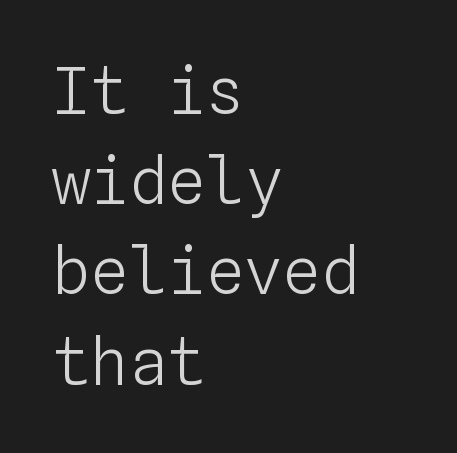
{"italic": "no", "bold": "no", "weight": "light", "width": "normal", "stroke_contrast": "low", "x_height": "medium", "monospaced": "yes", "underline": "no", "align": "left", "line_spacing": "normal", "line_spacing_ratio": 1.41, "letter_spacing": "normal", "letter_spacing_em": 0.0, "glyph_px": 64}
